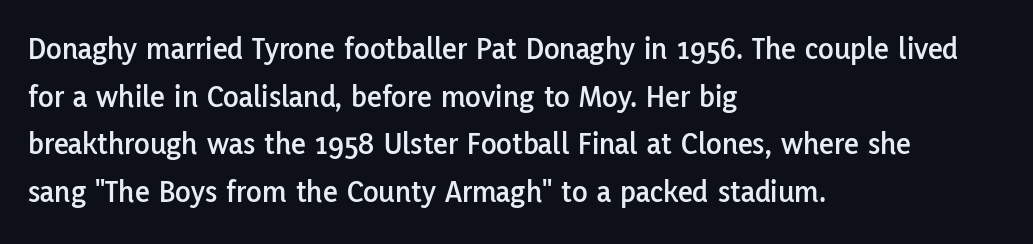
{"serif": "no", "italic": "no", "width": "normal", "stroke_contrast": "low", "x_height": "medium", "monospaced": "no", "underline": "no", "align": "left", "line_spacing": "normal", "line_spacing_ratio": 1.49, "letter_spacing": "normal", "letter_spacing_em": 0.0, "glyph_px": 32}
